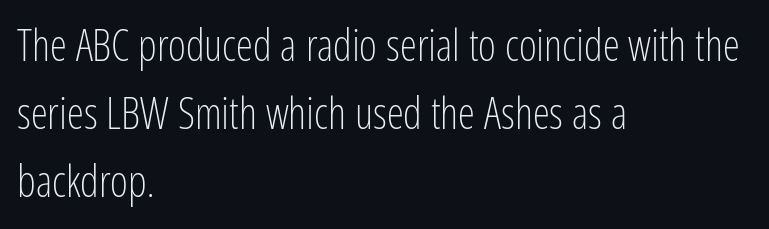
{"serif": "no", "italic": "no", "bold": "no", "weight": "light", "width": "condensed", "stroke_contrast": "low", "x_height": "medium", "monospaced": "no", "underline": "no", "align": "left", "line_spacing": "normal", "line_spacing_ratio": 1.58, "letter_spacing": "normal", "letter_spacing_em": 0.0, "glyph_px": 43}
